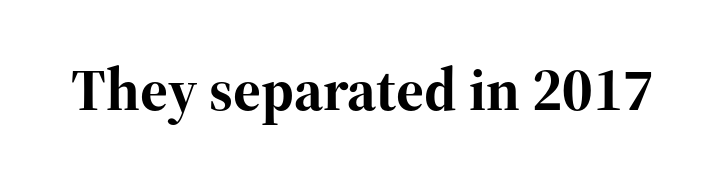
{"serif": "yes", "italic": "no", "bold": "yes", "weight": "bold", "width": "normal", "stroke_contrast": "high", "x_height": "medium", "monospaced": "no", "underline": "no", "letter_spacing": "normal", "letter_spacing_em": 0.0, "glyph_px": 60}
